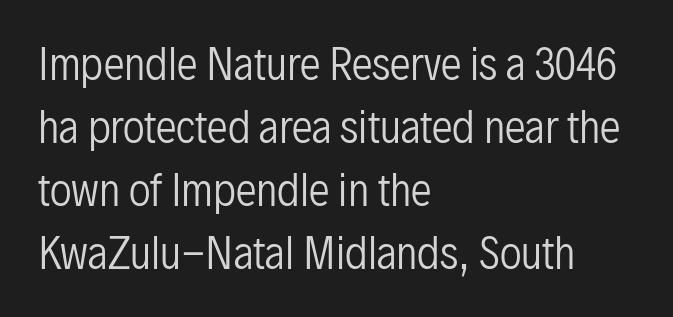
Compared with a typical body face, this is equally light or lighter still. This is the regular roman posture of the typeface. Underlining? Definitely not there. Horizontal bands of white between lines are of average thickness.
